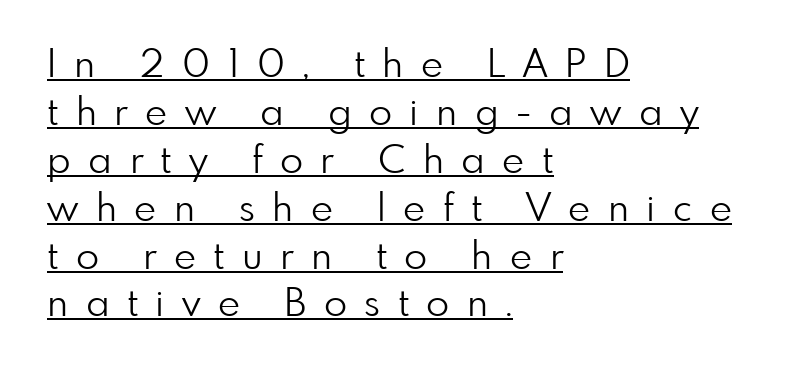
The image shows 38 px light sans-serif type, upright; set left-aligned, normal line spacing (1.26x), unusually wide letter spacing (+0.46 em), underlined; low stroke contrast and a small x-height.
